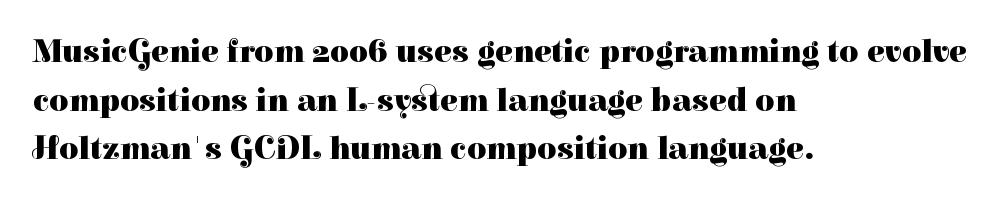
The face used here has the dense, thick strokes of a bold. Note the varied advance widths — an 'i' is clearly narrower than an 'm'. Tall strokes in this sample are plumb rather than angled. Small tapered or slab feet sit at the stroke ends, so this counts as serif.
